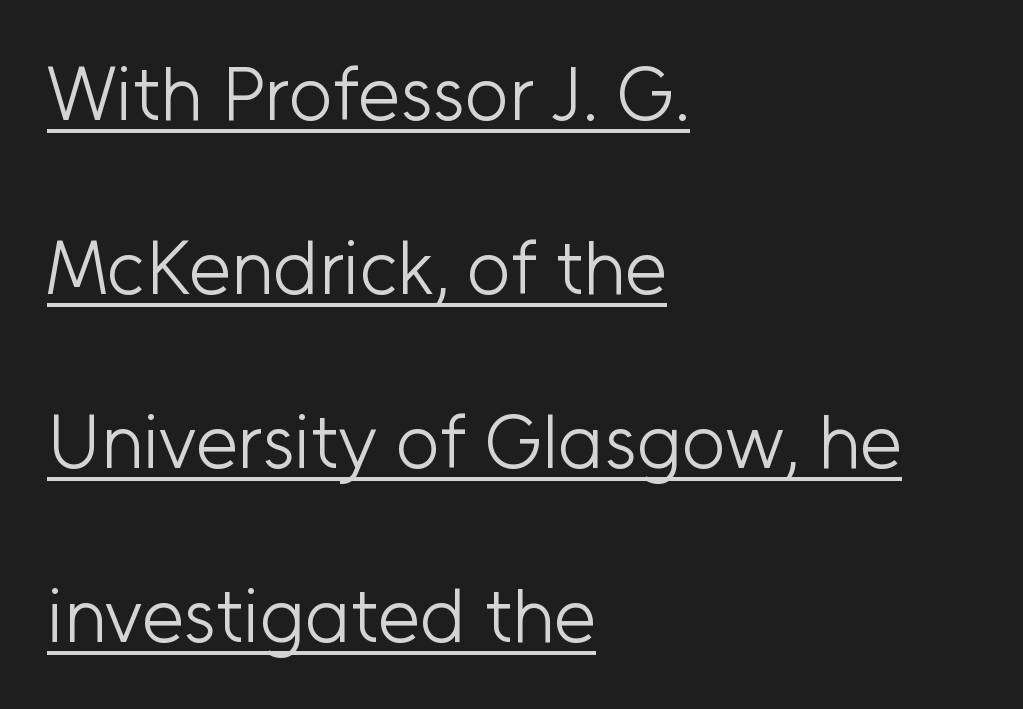
{"serif": "no", "italic": "no", "bold": "no", "weight": "light", "width": "normal", "stroke_contrast": "low", "x_height": "medium", "monospaced": "no", "underline": "yes", "align": "left", "line_spacing": "loose", "line_spacing_ratio": 2.29, "letter_spacing": "normal", "letter_spacing_em": 0.0, "glyph_px": 76}
